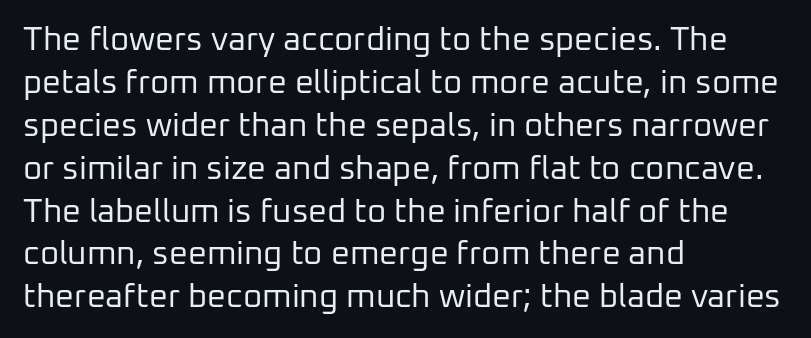
Q: Is the text bold? A: No.
Q: Is the text italic (slanted)? A: No, it is upright.
Q: Is the typeface a serif or a sans-serif typeface? A: Sans-serif.
Q: Is the text underlined? A: No.
Q: How is the paragraph aligned? A: Left-aligned.
Q: Is the spacing between letters normal or unusually wide? A: Normal.
Q: Is the spacing between lines tight, normal or loose? A: Normal.
Q: Width (condensed, normal, or wide)? A: Normal.
Q: Stroke contrast? A: Low.
Q: x-height? A: Medium.
Q: Monospaced? A: No.
